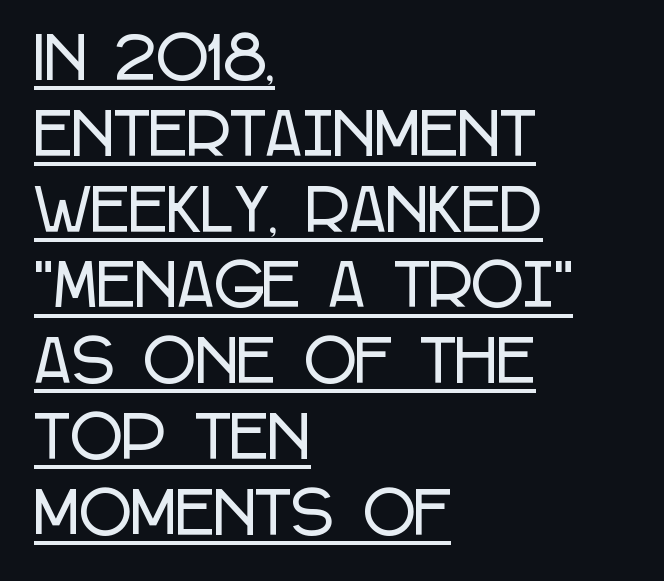
Notice how a bar underscores the lettering throughout. Horizontally, the lines are justified to the leading edge only. Think of a printed novel: that variable character pitch is what you see here. No extra tracking has been applied to these lines. Letterform terminals end flat and unadorned throughout the passage.
